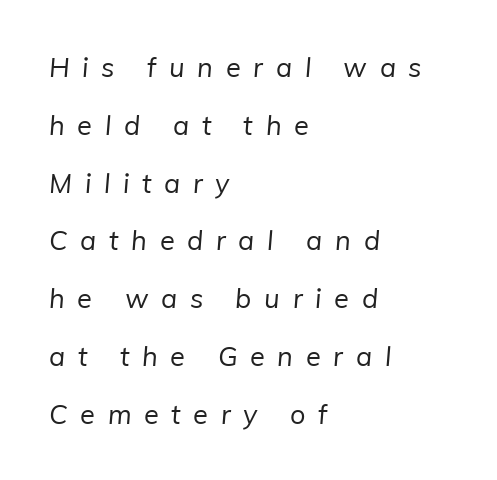
Q: Is the text bold? A: No.
Q: Is the text underlined? A: No.
Q: How is the paragraph aligned? A: Left-aligned.
Q: Is the spacing between letters normal or unusually wide? A: Unusually wide.
Q: Is the spacing between lines tight, normal or loose? A: Loose.
